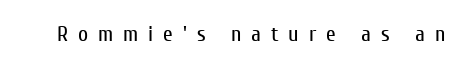
The image shows 22 px text type, upright; set unusually wide letter spacing (+0.45 em), not underlined.
